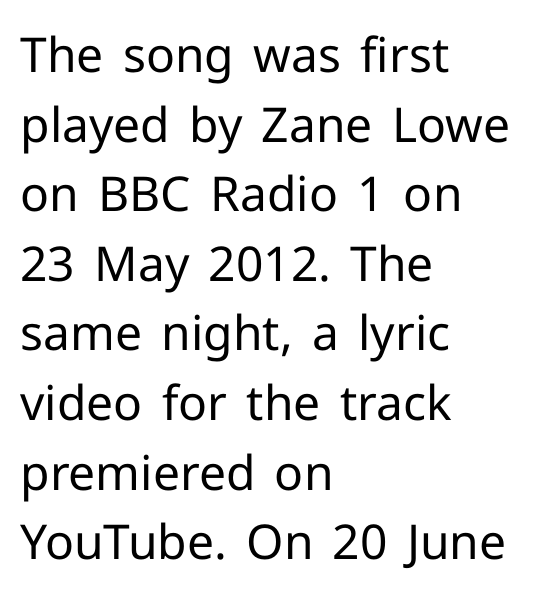
{"serif": "no", "italic": "no", "bold": "no", "weight": "regular", "width": "normal", "stroke_contrast": "low", "x_height": "medium", "monospaced": "no", "underline": "no", "align": "left", "line_spacing": "normal", "line_spacing_ratio": 1.45, "letter_spacing": "normal", "letter_spacing_em": 0.0, "glyph_px": 48}
